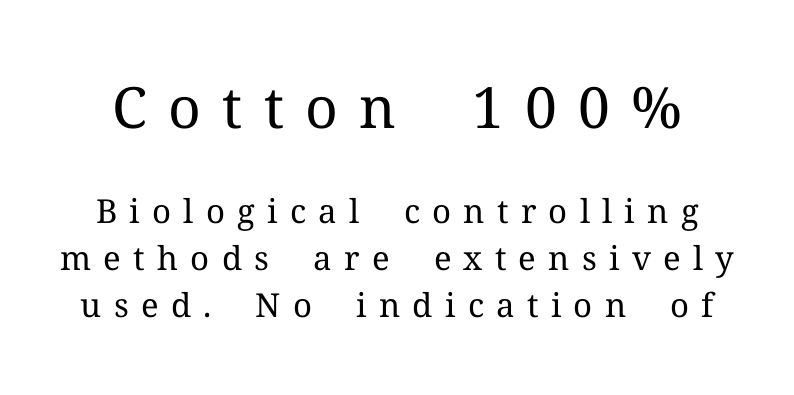
{"serif": "yes", "italic": "no", "bold": "no", "weight": "regular", "width": "normal", "stroke_contrast": "medium", "x_height": "medium", "monospaced": "no", "underline": "no", "line_spacing": "normal", "line_spacing_ratio": 1.43, "letter_spacing": "wide", "letter_spacing_em": 0.37, "larger_block": "first", "size_ratio": 1.73, "glyph_px": 57}
